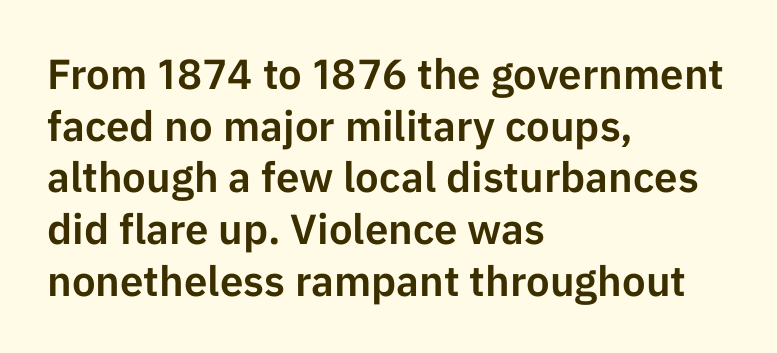
{"serif": "no", "italic": "no", "width": "normal", "stroke_contrast": "low", "x_height": "medium", "monospaced": "no", "underline": "no", "align": "left", "line_spacing_ratio": 1.23, "letter_spacing": "normal", "letter_spacing_em": 0.0, "glyph_px": 42}
